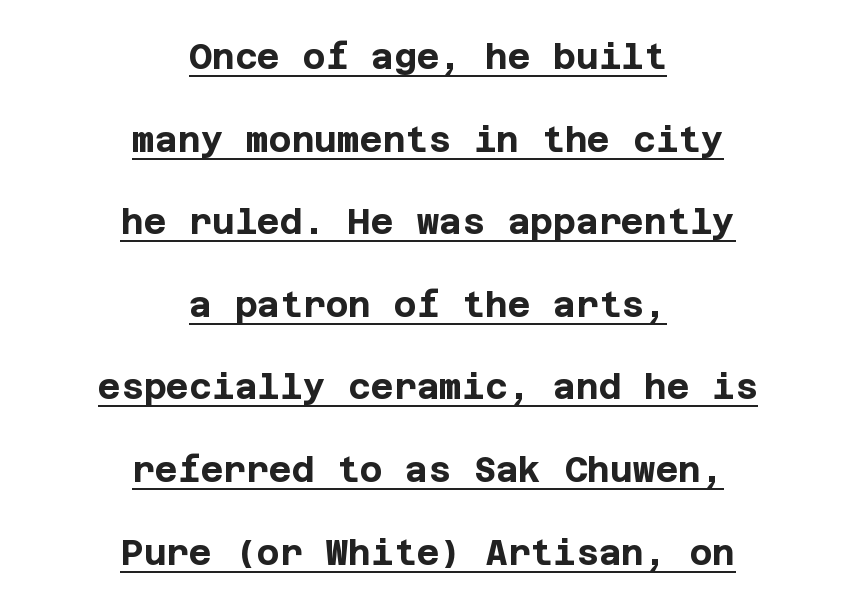
Q: Is the text bold? A: Yes.
Q: Is the text italic (slanted)? A: No, it is upright.
Q: Is the typeface a serif or a sans-serif typeface? A: Sans-serif.
Q: Is the text underlined? A: Yes.
Q: How is the paragraph aligned? A: Centered.
Q: Is the spacing between letters normal or unusually wide? A: Normal.
Q: Is the spacing between lines tight, normal or loose? A: Loose.
Q: Width (condensed, normal, or wide)? A: Normal.
Q: Stroke contrast? A: Low.
Q: x-height? A: Large.
